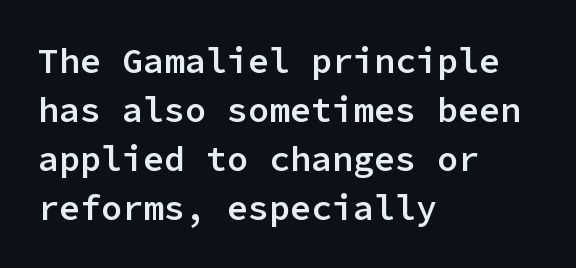
The image shows 35 px semibold sans-serif type, upright, monospaced; set left-aligned, normal line spacing (1.4x), normal letter spacing, not underlined; low stroke contrast and a medium x-height.
